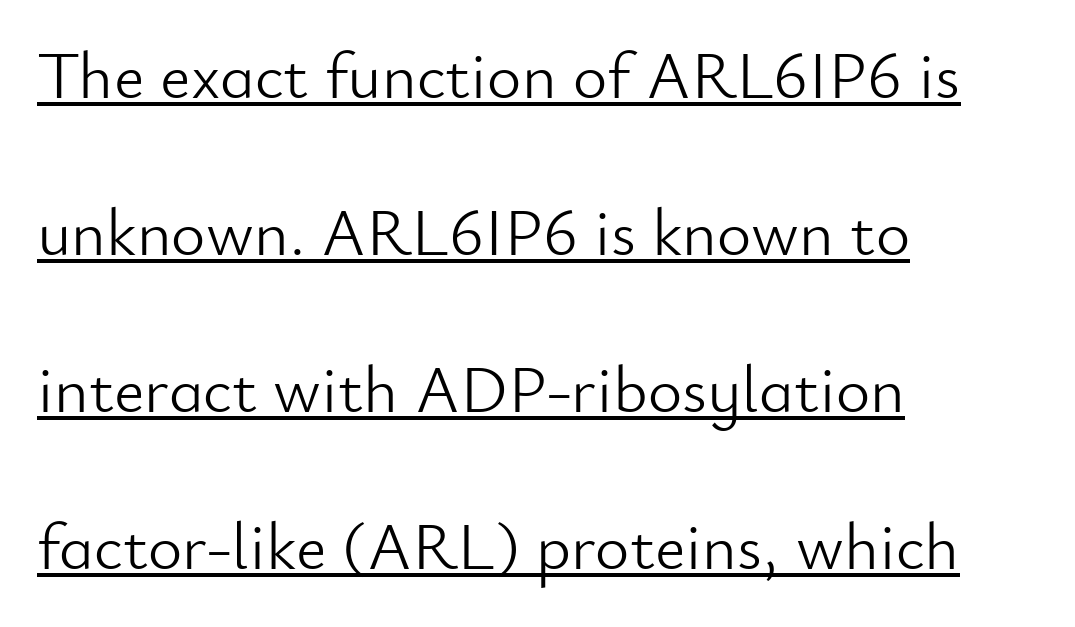
The image shows 66 px light sans-serif type, upright; set left-aligned, loose line spacing (2.38x), normal letter spacing, underlined; low stroke contrast and a small x-height.
